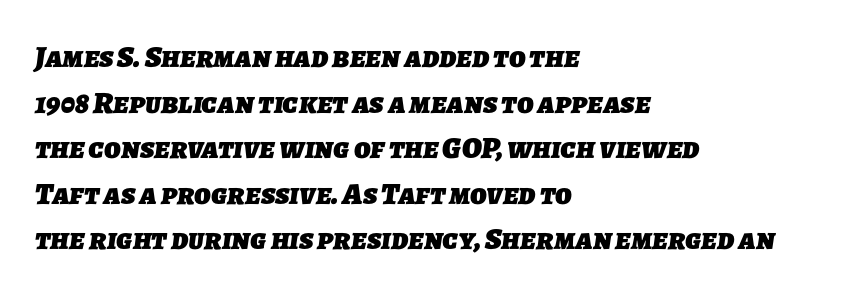
{"serif": "no", "bold": "yes", "weight": "heavy", "width": "normal", "stroke_contrast": "low", "x_height": "medium", "monospaced": "no", "underline": "no", "align": "left", "line_spacing": "normal", "line_spacing_ratio": 1.47, "letter_spacing": "normal", "letter_spacing_em": 0.0, "glyph_px": 31}
